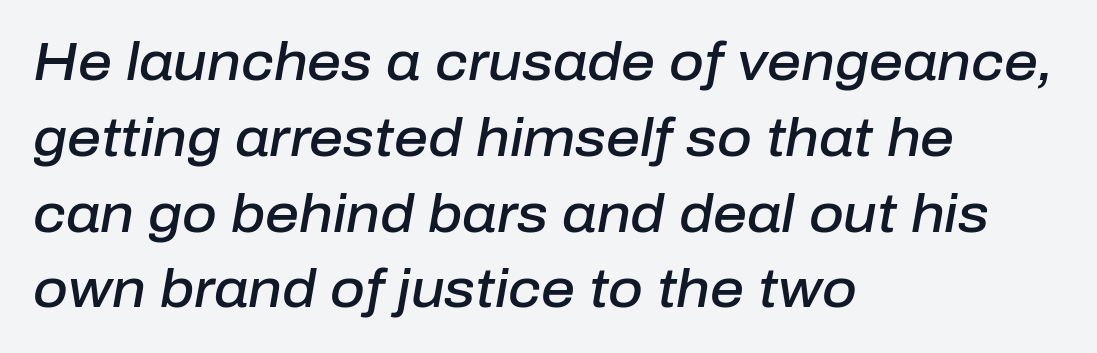
Q: Is the text bold? A: Semi-bold.
Q: Is the text italic (slanted)? A: Yes, it leans right by about 10 degrees.
Q: Is the text underlined? A: No.
Q: How is the paragraph aligned? A: Left-aligned.
Q: Is the spacing between letters normal or unusually wide? A: Normal.
Q: Is the spacing between lines tight, normal or loose? A: Normal.
Q: Width (condensed, normal, or wide)? A: Normal.
Q: Stroke contrast? A: Low.
Q: x-height? A: Medium.
Q: Monospaced? A: No.
